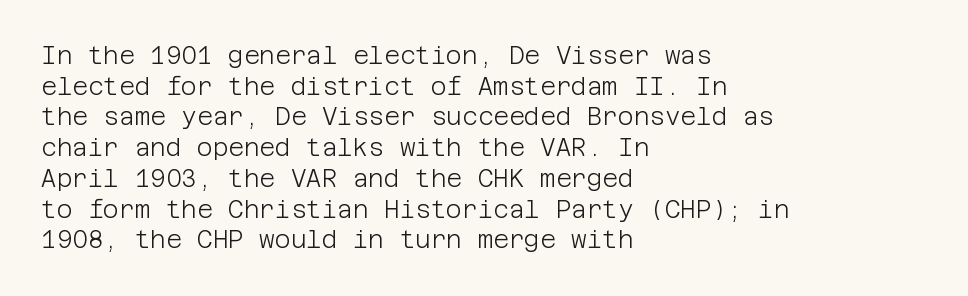
The image shows 24 px text type, upright; set left-aligned, normal line spacing (1.28x), normal letter spacing, not underlined.
